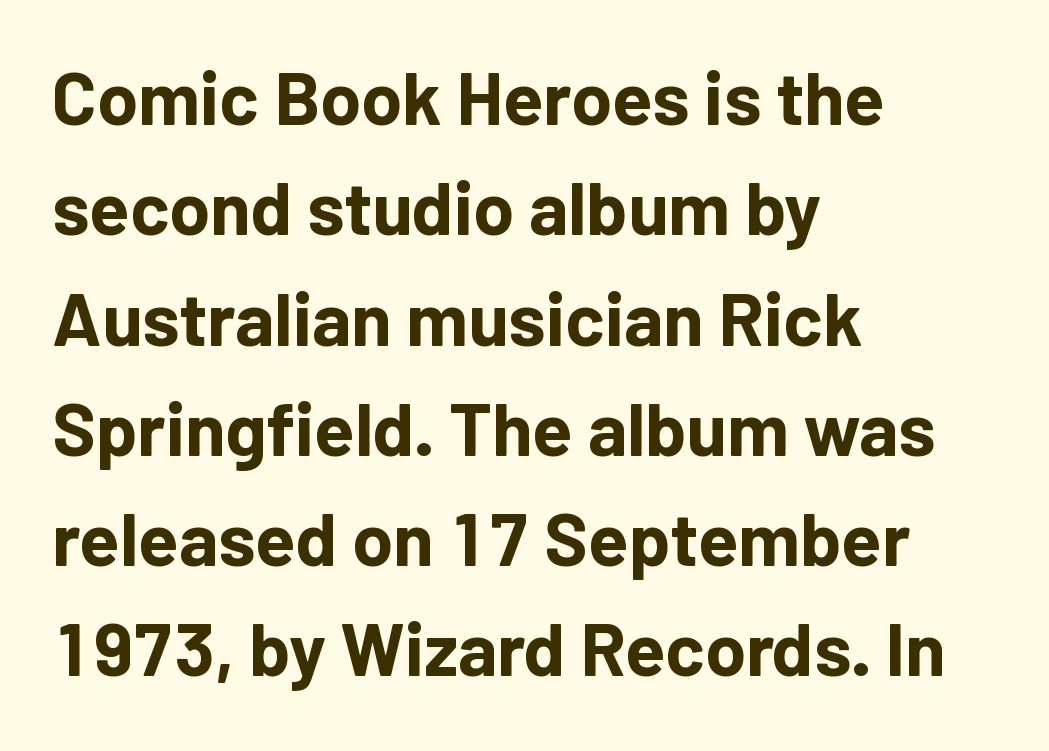
Q: Is the text bold? A: Yes.
Q: Is the text italic (slanted)? A: No, it is upright.
Q: Is the typeface a serif or a sans-serif typeface? A: Sans-serif.
Q: Is the text underlined? A: No.
Q: How is the paragraph aligned? A: Left-aligned.
Q: Is the spacing between letters normal or unusually wide? A: Normal.
Q: Is the spacing between lines tight, normal or loose? A: Normal.
Q: Width (condensed, normal, or wide)? A: Normal.
Q: Stroke contrast? A: Low.
Q: x-height? A: Medium.
Q: Monospaced? A: No.
